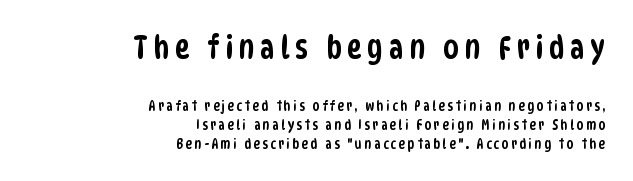
{"serif": "no", "width": "condensed", "stroke_contrast": "low", "x_height": "large", "monospaced": "no", "underline": "no", "align": "right", "line_spacing": "normal", "line_spacing_ratio": 1.35, "larger_block": "first", "size_ratio": 2.29, "glyph_px": 32}
